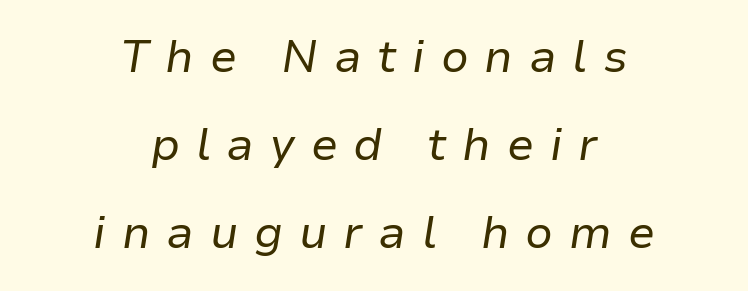
The image shows 45 px regular-weight type, italic (leaning right); set centered, loose line spacing (1.96x), unusually wide letter spacing (+0.35 em), not underlined; low stroke contrast and a medium x-height.
